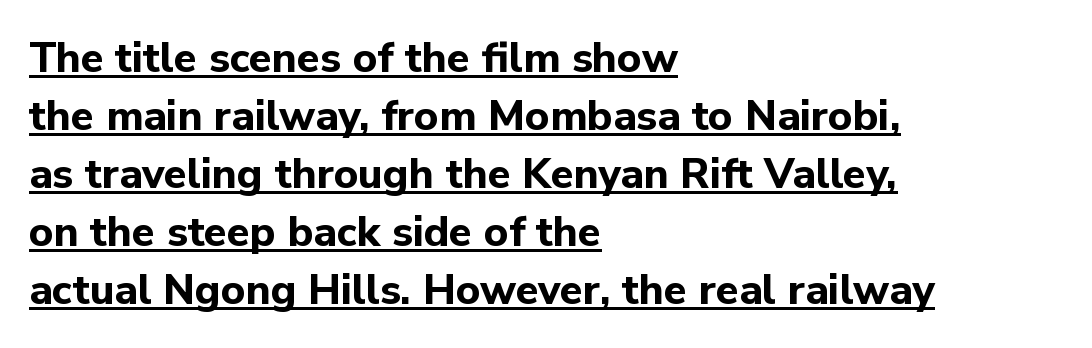
Q: Is the text bold? A: Yes.
Q: Is the text italic (slanted)? A: No, it is upright.
Q: Is the typeface a serif or a sans-serif typeface? A: Sans-serif.
Q: Is the text underlined? A: Yes.
Q: How is the paragraph aligned? A: Left-aligned.
Q: Is the spacing between letters normal or unusually wide? A: Normal.
Q: Is the spacing between lines tight, normal or loose? A: Normal.
Q: Width (condensed, normal, or wide)? A: Normal.
Q: Stroke contrast? A: Low.
Q: x-height? A: Medium.
Q: Monospaced? A: No.
